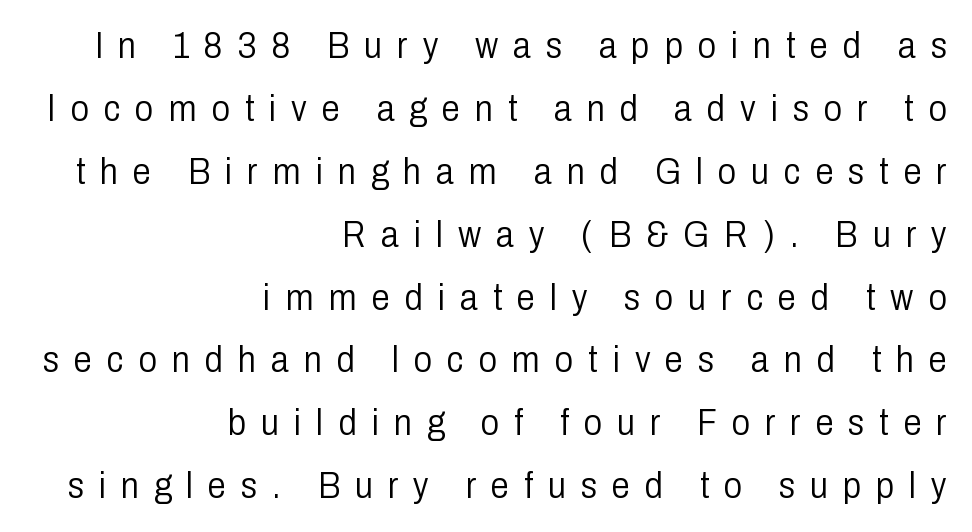
{"serif": "no", "italic": "no", "bold": "no", "weight": "light", "width": "condensed", "stroke_contrast": "low", "x_height": "medium", "monospaced": "no", "underline": "no", "align": "right", "line_spacing": "normal", "line_spacing_ratio": 1.7, "letter_spacing": "wide", "letter_spacing_em": 0.4, "glyph_px": 37}
